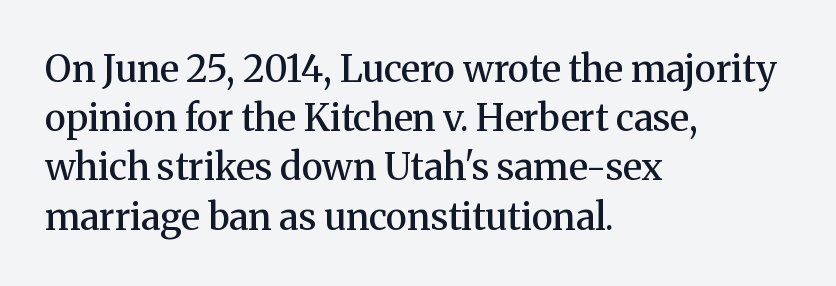
Q: Is the text bold? A: Semi-bold.
Q: Is the text italic (slanted)? A: No, it is upright.
Q: Is the typeface a serif or a sans-serif typeface? A: Serif.
Q: Is the text underlined? A: No.
Q: How is the paragraph aligned? A: Left-aligned.
Q: Is the spacing between letters normal or unusually wide? A: Normal.
Q: Is the spacing between lines tight, normal or loose? A: Normal.
Q: Width (condensed, normal, or wide)? A: Normal.
Q: Stroke contrast? A: Medium.
Q: x-height? A: Medium.
Q: Monospaced? A: No.
